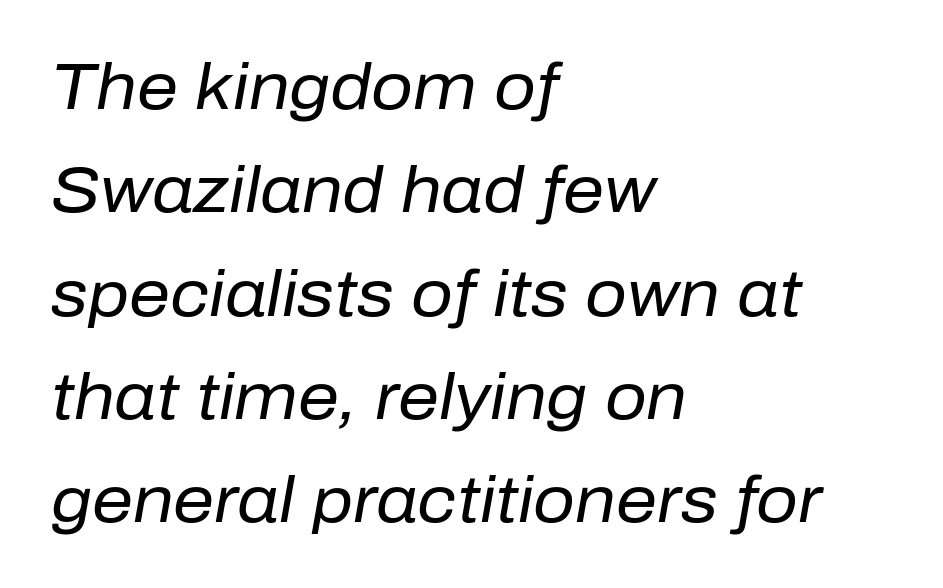
{"italic": "yes", "lean": "right", "slant_degrees": 10, "bold": "no", "weight": "regular", "width": "normal", "stroke_contrast": "low", "x_height": "medium", "monospaced": "no", "underline": "no", "align": "left", "line_spacing": "normal", "line_spacing_ratio": 1.59, "letter_spacing": "normal", "letter_spacing_em": 0.0, "glyph_px": 65}
